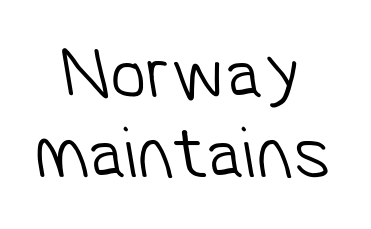
One-word summary of the alignment: center. A typesetter would call this proportional, since set widths differ per character. The letterforms sit shoulder to shoulder at normal distance. Stroke terminals: plain, sans-serif. The characters are drawn with everyday or finer stroke widths.
